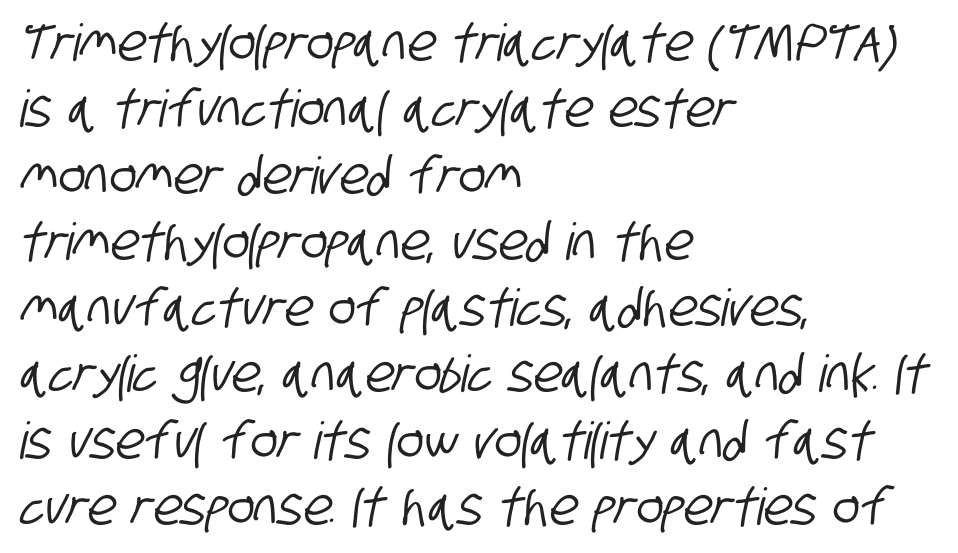
The image shows 51 px condensed sans-serif type; set left-aligned, normal line spacing (1.3x), normal letter spacing, not underlined; low stroke contrast and a large x-height.
